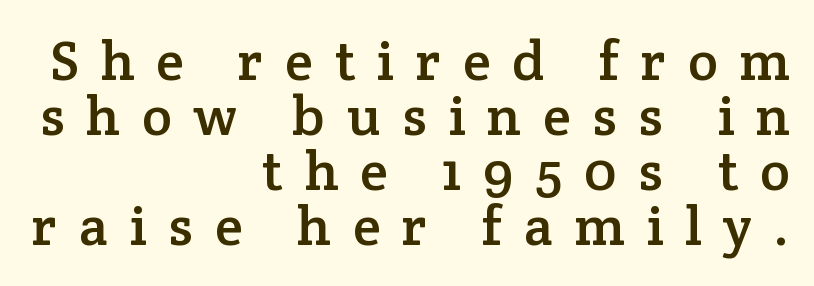
The text was rendered using a seriffed face with decorative stroke endings. Here the glyphs are tracked loosely, breaking word shapes into spaced letters. Regarding leading, the lines here are crowded together. Is there any slant? The stems are plumb. The words here are not underlined.
